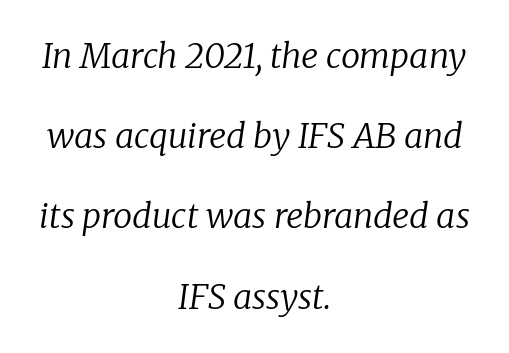
{"serif": "yes", "italic": "yes", "lean": "right", "slant_degrees": 8, "bold": "no", "weight": "regular", "width": "normal", "stroke_contrast": "low", "x_height": "medium", "monospaced": "no", "underline": "no", "align": "center", "line_spacing": "loose", "line_spacing_ratio": 2.36, "letter_spacing": "normal", "letter_spacing_em": 0.0, "glyph_px": 34}
